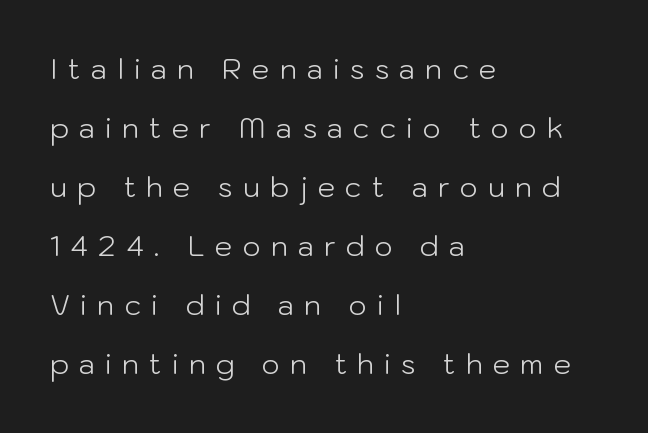
{"serif": "no", "italic": "no", "bold": "no", "weight": "light", "width": "normal", "stroke_contrast": "low", "x_height": "medium", "monospaced": "no", "underline": "no", "align": "left", "line_spacing": "loose", "line_spacing_ratio": 2.11, "letter_spacing": "wide", "letter_spacing_em": 0.36, "glyph_px": 28}
